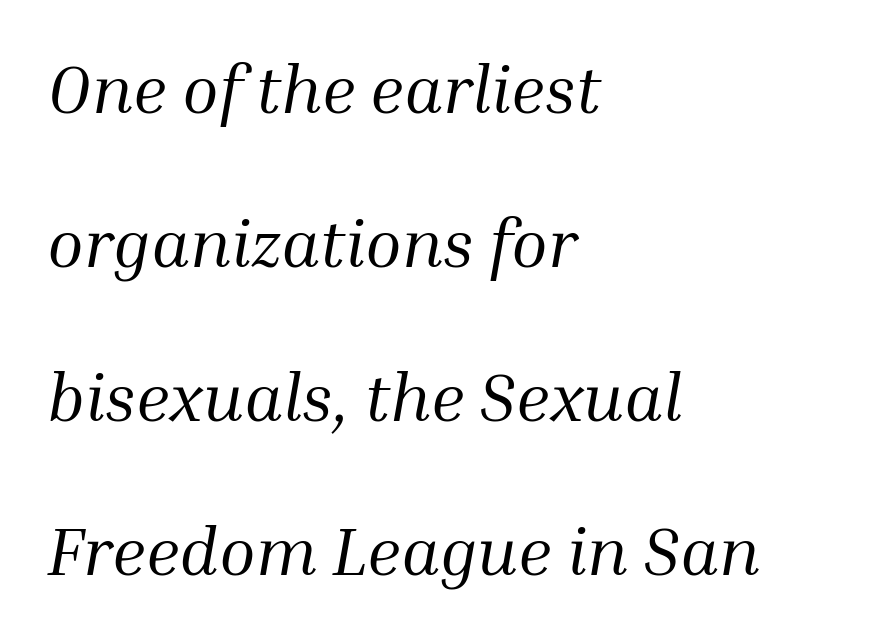
Q: Is the text bold? A: No.
Q: Is the text italic (slanted)? A: Yes, it leans right by about 10 degrees.
Q: Is the typeface a serif or a sans-serif typeface? A: Serif.
Q: Is the text underlined? A: No.
Q: How is the paragraph aligned? A: Left-aligned.
Q: Is the spacing between letters normal or unusually wide? A: Normal.
Q: Is the spacing between lines tight, normal or loose? A: Loose.
Q: Width (condensed, normal, or wide)? A: Normal.
Q: Stroke contrast? A: Medium.
Q: x-height? A: Medium.
Q: Monospaced? A: No.
